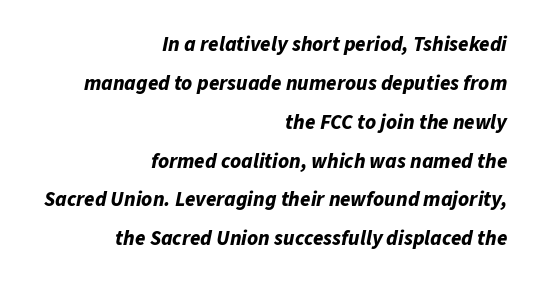
Q: Is the text bold? A: Yes.
Q: Is the text italic (slanted)? A: Yes, it leans right by about 11 degrees.
Q: Is the text underlined? A: No.
Q: How is the paragraph aligned? A: Right-aligned.
Q: Is the spacing between letters normal or unusually wide? A: Normal.
